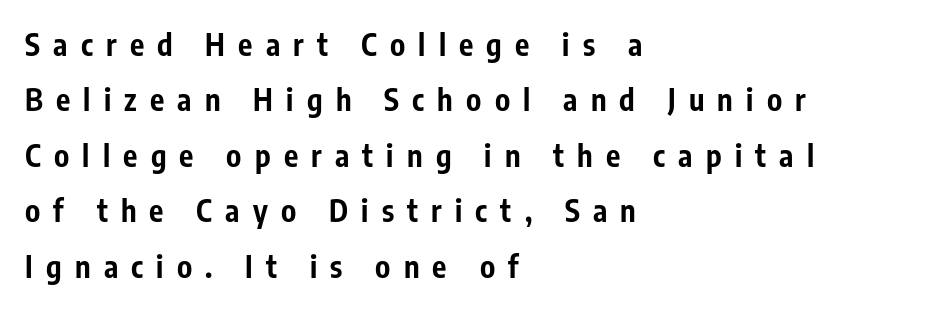
The image shows 30 px bold, condensed sans-serif type, upright; set left-aligned, line spacing 1.85x, unusually wide letter spacing (+0.44 em), not underlined; low stroke contrast and a medium x-height.
